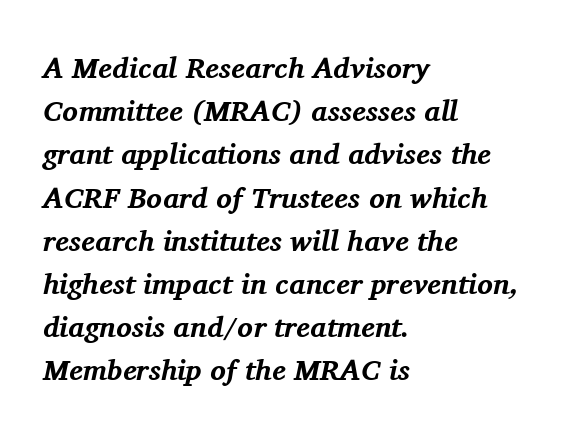
The image shows 29 px bold serif type, italic (leaning right); set left-aligned, normal line spacing (1.49x), normal letter spacing, not underlined; medium stroke contrast and a medium x-height.
